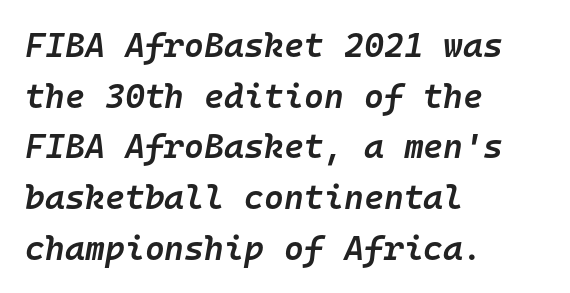
{"italic": "yes", "lean": "right", "slant_degrees": 10, "bold": "semi", "weight": "semibold", "width": "normal", "stroke_contrast": "low", "x_height": "medium", "monospaced": "yes", "underline": "no", "align": "left", "line_spacing": "normal", "line_spacing_ratio": 1.49, "letter_spacing": "normal", "letter_spacing_em": 0.0, "glyph_px": 34}
